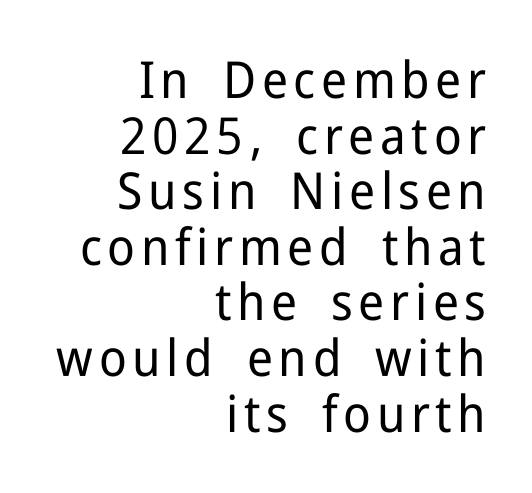
The specimen omits any rule beneath the text block's lines. The passage shown is typed in a proportional face where columns would drift. Each letter's strokes conclude bluntly, with no projecting serifs. Closely set lines give the paragraph a compact silhouette. Quick note: not italic, upright. Is the stroke heavy? The answer is a plain regular-or-lighter.
